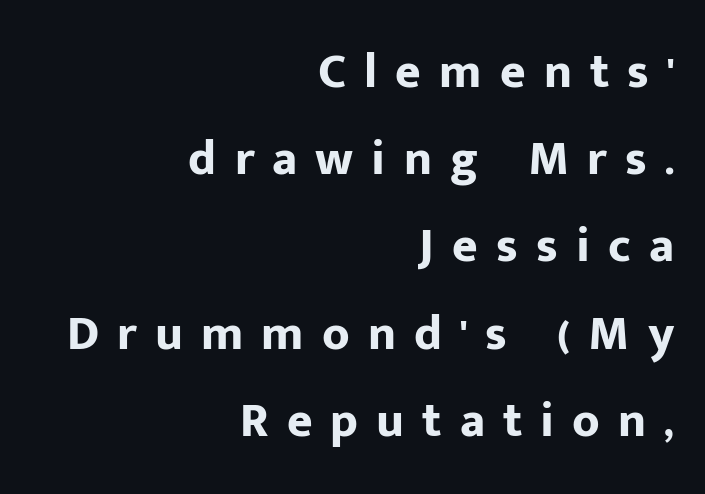
The image shows 49 px bold sans-serif type, upright; set right-aligned, line spacing 1.78x, unusually wide letter spacing (+0.37 em), not underlined; low stroke contrast and a medium x-height.
